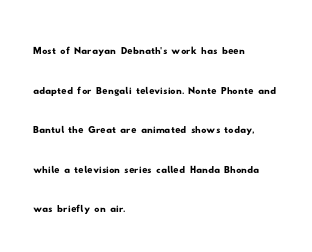
{"underline": "no", "align": "left", "line_spacing": "normal", "line_spacing_ratio": 1.52, "letter_spacing": "normal", "letter_spacing_em": 0.0, "glyph_px": 26}
